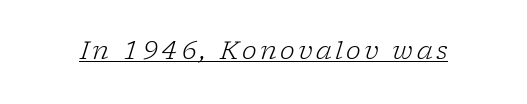
The image shows 25 px text type, italic (leaning right); set underlined.
